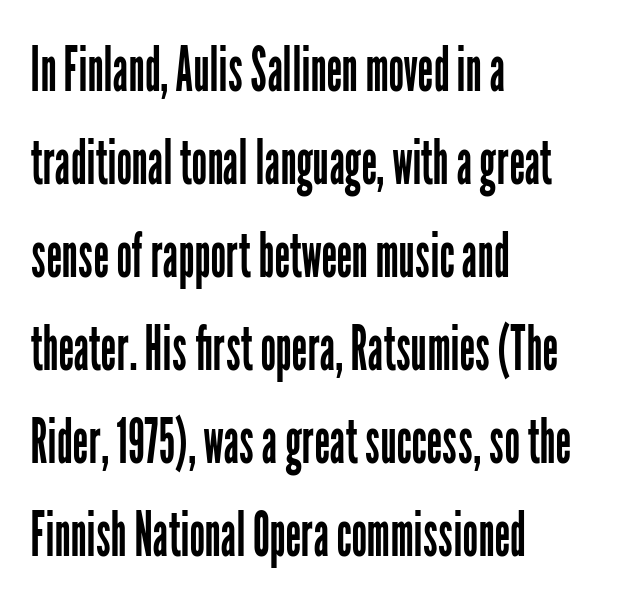
Note the varied advance widths — an 'i' is clearly narrower than an 'm'. Grotesque or geometric, the face here clearly has no serifs. Compared with typical paragraphs, the rows here are spaced about the same. Nobody drew a line under any word here. Think standard paragraph weight, or any step lighter than that.
